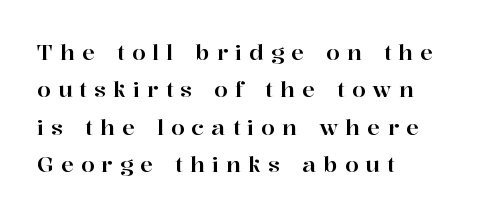
The image shows 22 px text type, upright; set left-aligned, normal line spacing (1.7x), unusually wide letter spacing (+0.32 em), not underlined.
